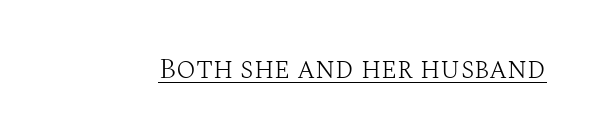
How are the letters spaced? Ordinarily, with no added tracking. Weight class: somewhere from thin through regular. When letters stand straight like this, we call the style roman or upright. The passage shown is typed in a proportional face where columns would drift. Descenders here cross a horizontal rule under the line.
